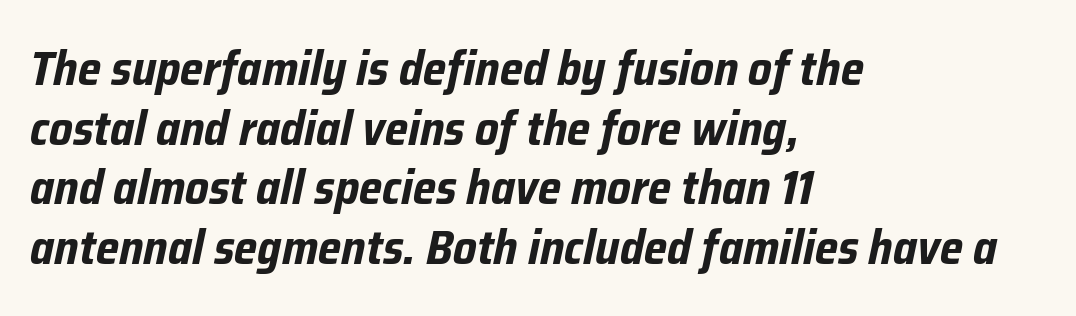
The image shows 48 px bold, condensed type, italic (leaning right); set left-aligned, line spacing 1.24x, normal letter spacing, not underlined; low stroke contrast and a medium x-height.
